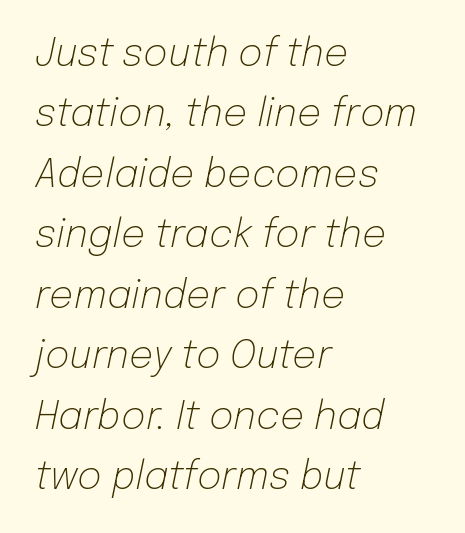
{"italic": "yes", "lean": "right", "slant_degrees": 12, "bold": "no", "weight": "light", "width": "normal", "stroke_contrast": "low", "x_height": "medium", "monospaced": "no", "underline": "no", "align": "left", "line_spacing": "normal", "line_spacing_ratio": 1.59, "letter_spacing": "normal", "letter_spacing_em": 0.0, "glyph_px": 38}
